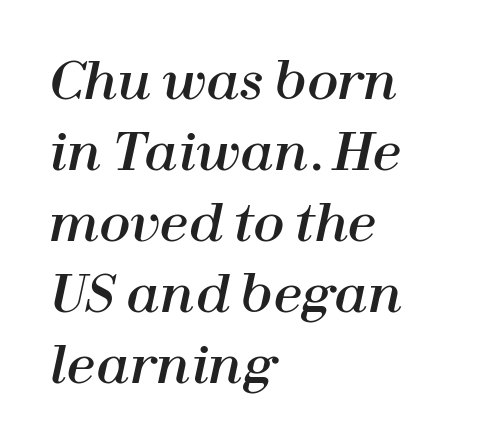
Q: Is the text italic (slanted)? A: Yes, it leans right by about 12 degrees.
Q: Is the text underlined? A: No.
Q: How is the paragraph aligned? A: Left-aligned.
Q: Is the spacing between letters normal or unusually wide? A: Normal.
Q: Is the spacing between lines tight, normal or loose? A: Normal.
Q: Width (condensed, normal, or wide)? A: Normal.
Q: Stroke contrast? A: High.
Q: x-height? A: Medium.
Q: Monospaced? A: No.
